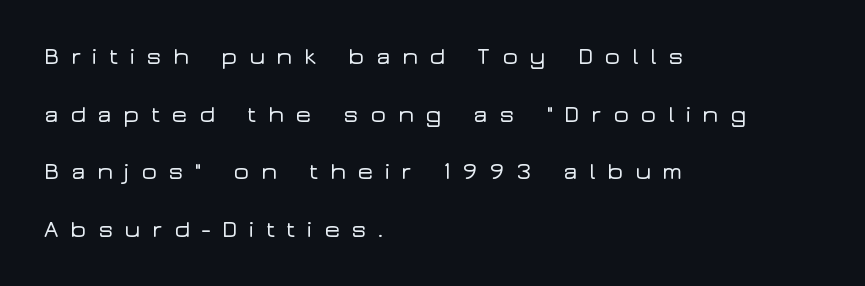
The typography opts for an upright posture over an oblique one. These lines stand farther apart than default settings would place them. These lines have a slow, spaced-out rhythm from letter to letter. The rendering anchors every line to the left-hand side.
